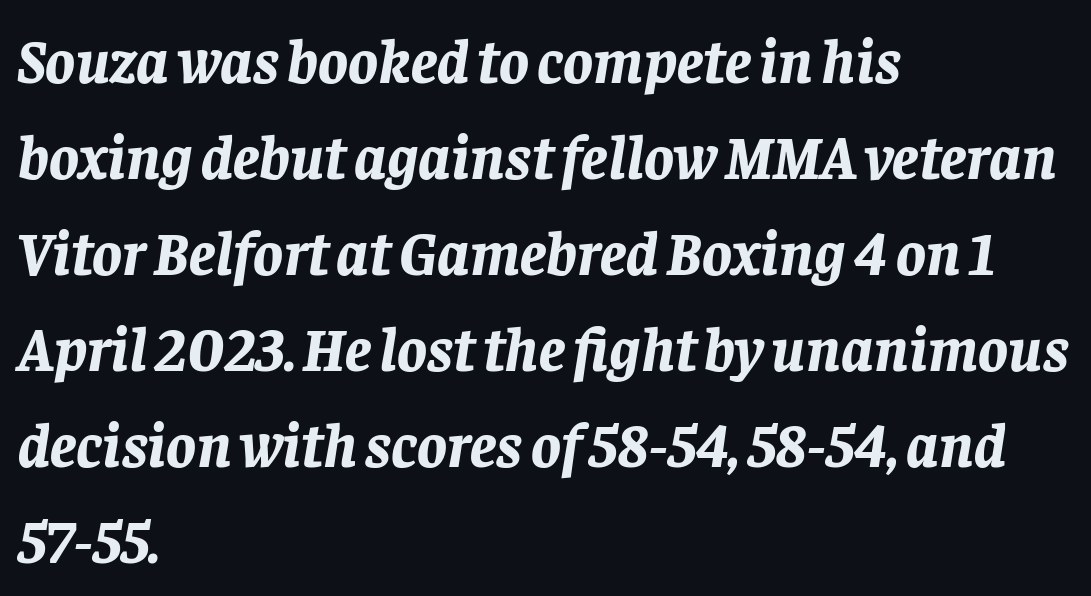
The image shows 62 px bold type, italic (leaning right); set left-aligned, normal line spacing (1.55x), normal letter spacing, not underlined; low stroke contrast and a large x-height.
